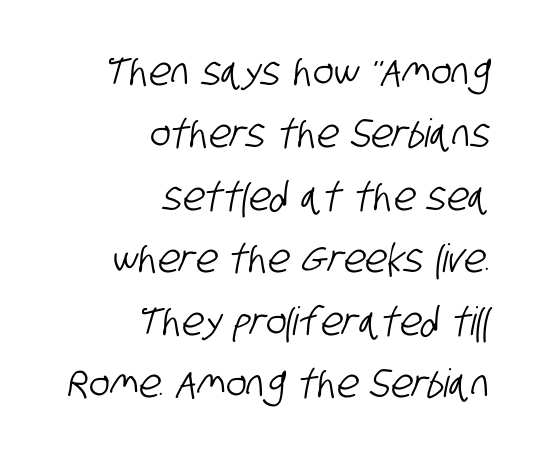
The image shows 39 px condensed sans-serif type; set right-aligned, normal line spacing (1.6x), normal letter spacing, not underlined; low stroke contrast and a large x-height.
